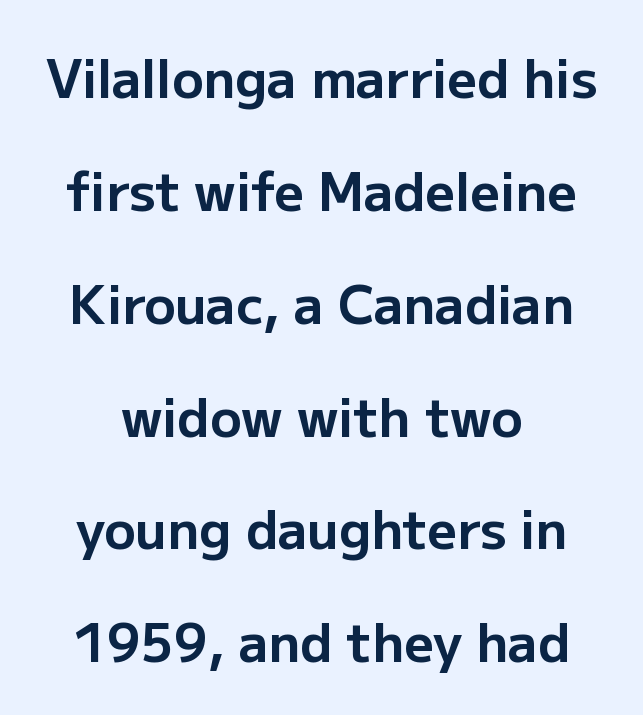
The image shows 52 px bold sans-serif type, upright; set loose line spacing (2.17x), normal letter spacing, not underlined; low stroke contrast and a medium x-height.
